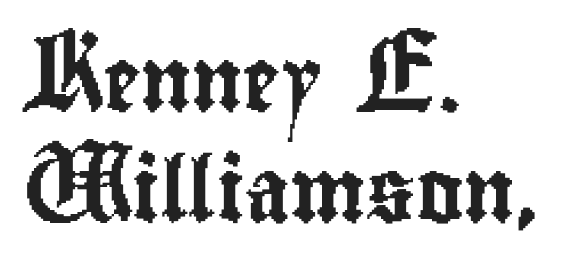
The image shows 64 px condensed sans-serif type, upright; set left-aligned, line spacing 1.74x, normal letter spacing, not underlined; low stroke contrast and a small x-height.
